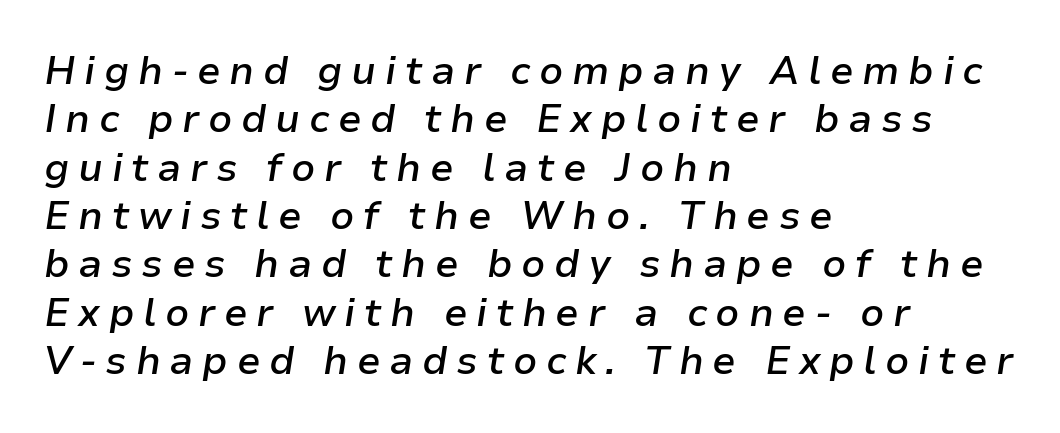
Q: Is the text bold? A: Semi-bold.
Q: Is the text italic (slanted)? A: Yes, it leans right by about 9 degrees.
Q: Is the text underlined? A: No.
Q: How is the paragraph aligned? A: Left-aligned.
Q: Is the spacing between letters normal or unusually wide? A: Unusually wide.
Q: Width (condensed, normal, or wide)? A: Normal.
Q: Stroke contrast? A: Low.
Q: x-height? A: Medium.
Q: Monospaced? A: No.
